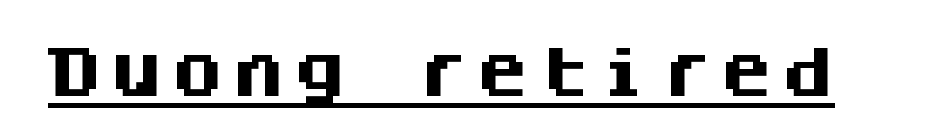
Quick note: underline on. Every character here occupies the same horizontal width, giving the sample a typewriter-like rhythm. Emphasis by weight is at full strength: bold. Look at the bottom of the vertical strokes: they stop flat, with no serifs. The font's upright variant was chosen for this text.
